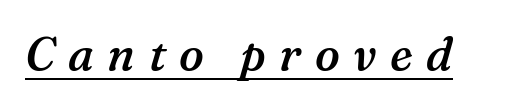
You can tell it's italic because the verticals aren't actually vertical. You can tell from the footed stems that serif type was used. Stroke thickness is moderately raised; the sample reads as semibold. Character widths vary here, with narrow letters taking less room than wide ones. You can see a thin bar hugging the bottom of the glyphs.
